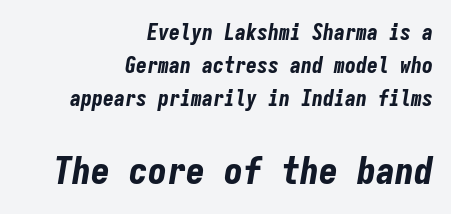
Q: Is the text bold? A: Yes.
Q: Is the text italic (slanted)? A: Yes, it leans right by about 9 degrees.
Q: Is the text underlined? A: No.
Q: How is the paragraph aligned? A: Right-aligned.
Q: Is the spacing between letters normal or unusually wide? A: Normal.
Q: Is the spacing between lines tight, normal or loose? A: Normal.
Q: Which block of text is set in a larger size, the first (top) or the second (bottom)? A: The second (bottom) one.
Q: Width (condensed, normal, or wide)? A: Condensed.
Q: Stroke contrast? A: Low.
Q: x-height? A: Medium.
Q: Monospaced? A: Yes.
